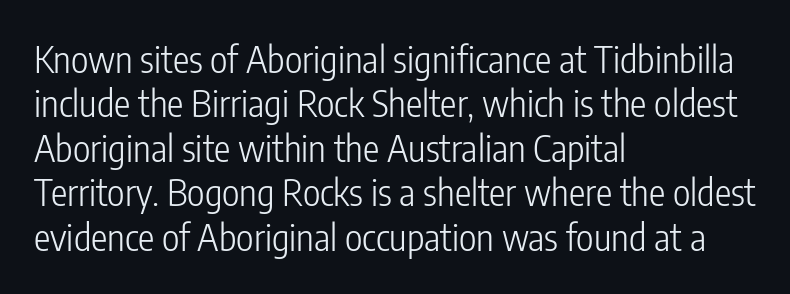
The font's upright variant was chosen for this text. Horizontally, the lines are justified to the leading edge only. Spacing verdict: proportional, widths tailored to each character. Only glyphs here, with clear space below each row. Default kerning and tracking; the words read as compact shapes.
